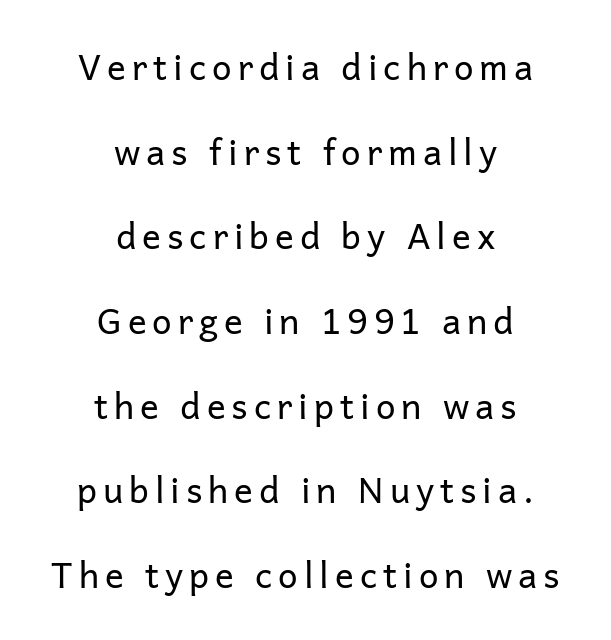
Successive baselines arrive slowly, with a big drop between each. Type style note: lacks serifs. Heft: none added — not bold. Centered paragraph, ragged on both sides. Varying glyph widths throughout — classic text-font behaviour. The baseline area is clear.
